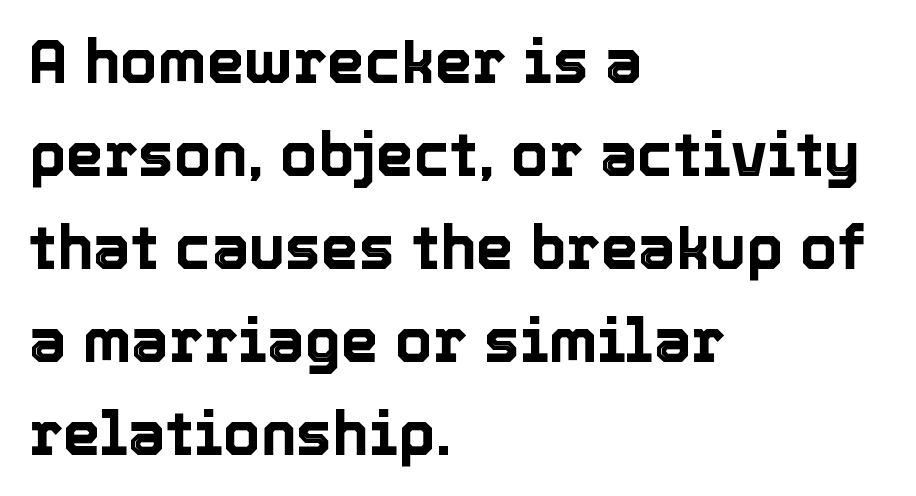
{"italic": "no", "width": "normal", "x_height": "medium", "monospaced": "no", "underline": "no", "align": "left", "line_spacing": "normal", "line_spacing_ratio": 1.55, "letter_spacing": "normal", "letter_spacing_em": 0.0, "glyph_px": 60}
